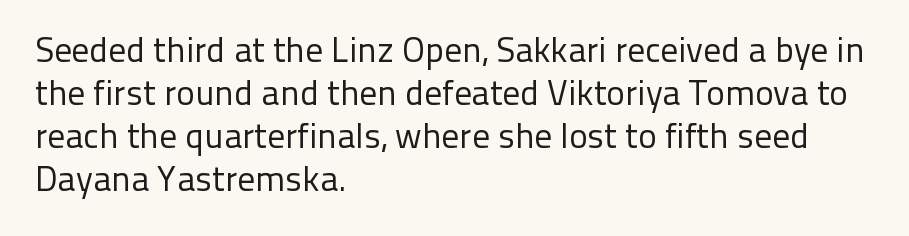
The face used here is rendered with its standard letterfit. The text block is weighted toward the left margin, trailing off unevenly rightward. Letters rest on an invisible, unmarked baseline. Nope, no serifs anywhere on these letters.
